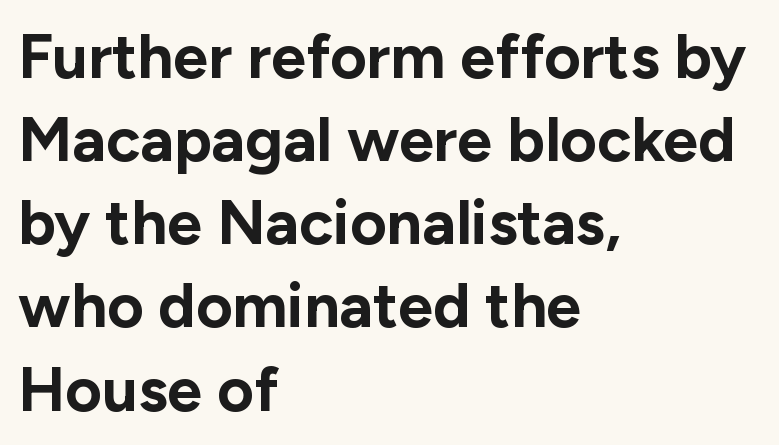
Q: Is the text bold? A: Yes.
Q: Is the text italic (slanted)? A: No, it is upright.
Q: Is the typeface a serif or a sans-serif typeface? A: Sans-serif.
Q: Is the text underlined? A: No.
Q: How is the paragraph aligned? A: Left-aligned.
Q: Is the spacing between letters normal or unusually wide? A: Normal.
Q: Is the spacing between lines tight, normal or loose? A: Normal.
Q: Width (condensed, normal, or wide)? A: Normal.
Q: Stroke contrast? A: Low.
Q: x-height? A: Medium.
Q: Monospaced? A: No.
